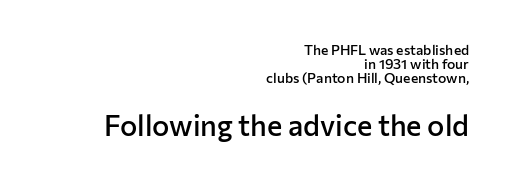
{"serif": "no", "italic": "no", "bold": "semi", "weight": "semibold", "width": "normal", "stroke_contrast": "low", "x_height": "medium", "monospaced": "no", "underline": "no", "align": "right", "line_spacing": "tight", "line_spacing_ratio": 1.01, "letter_spacing": "normal", "letter_spacing_em": 0.0, "larger_block": "second", "size_ratio": 2.07, "glyph_px": 29}
